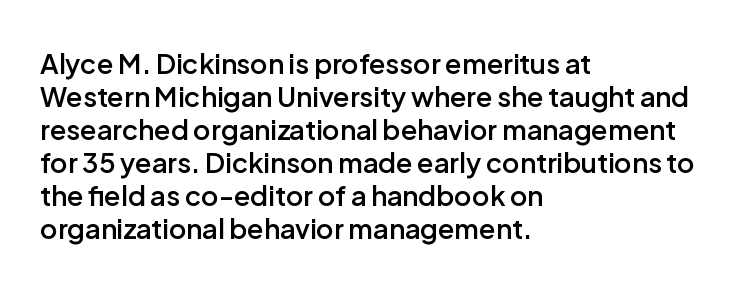
Q: Is the text bold? A: Semi-bold.
Q: Is the text italic (slanted)? A: No, it is upright.
Q: Is the text underlined? A: No.
Q: How is the paragraph aligned? A: Left-aligned.
Q: Is the spacing between letters normal or unusually wide? A: Normal.
